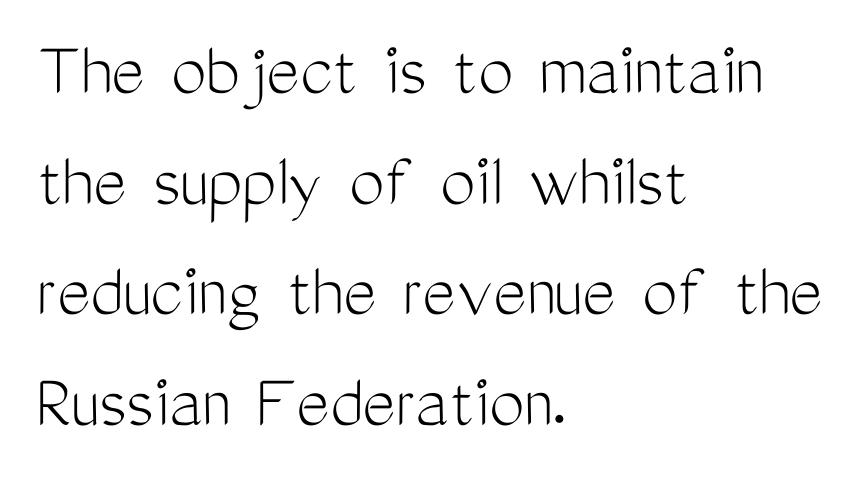
The image shows 79 px light, condensed sans-serif type, upright; set left-aligned, normal line spacing (1.4x), normal letter spacing, not underlined; medium stroke contrast and a medium x-height.
